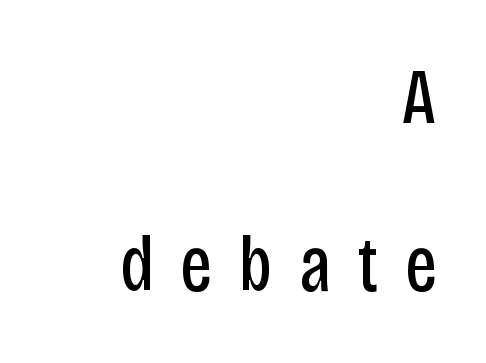
Q: Is the text bold? A: No.
Q: Is the text italic (slanted)? A: No, it is upright.
Q: Is the typeface a serif or a sans-serif typeface? A: Sans-serif.
Q: Is the text underlined? A: No.
Q: How is the paragraph aligned? A: Right-aligned.
Q: Is the spacing between letters normal or unusually wide? A: Unusually wide.
Q: Is the spacing between lines tight, normal or loose? A: Loose.
Q: Width (condensed, normal, or wide)? A: Condensed.
Q: Stroke contrast? A: Low.
Q: x-height? A: Large.
Q: Monospaced? A: No.
